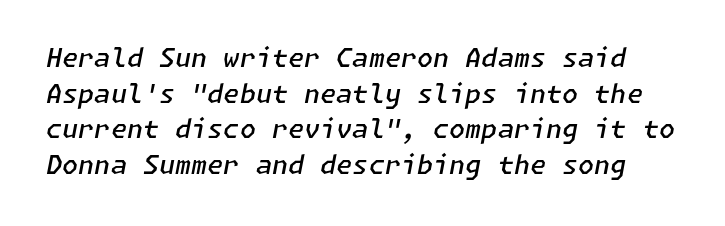
The image shows 26 px text type, italic (leaning right); set normal line spacing (1.37x), normal letter spacing, not underlined.
